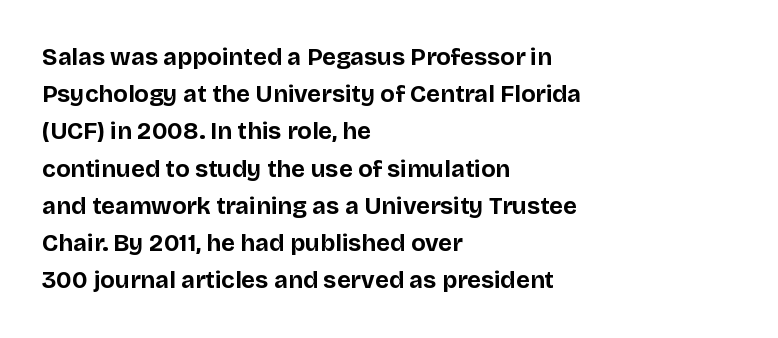
The passage shown has conventional tracking throughout. Underline: absent. The lines in this sample share a left origin and differ only in where they stop. These lines carry a lot of weight — the face is fully bold. Leading: standard. Characters remain perfectly vertical along every line.
